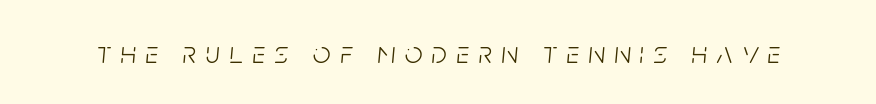
Q: Is the text bold? A: No.
Q: Is the text italic (slanted)? A: Yes, it leans right by about 5 degrees.
Q: Is the text underlined? A: No.
Q: Is the spacing between letters normal or unusually wide? A: Unusually wide.
Q: Width (condensed, normal, or wide)? A: Condensed.
Q: Stroke contrast? A: Low.
Q: x-height? A: Large.
Q: Monospaced? A: No.
